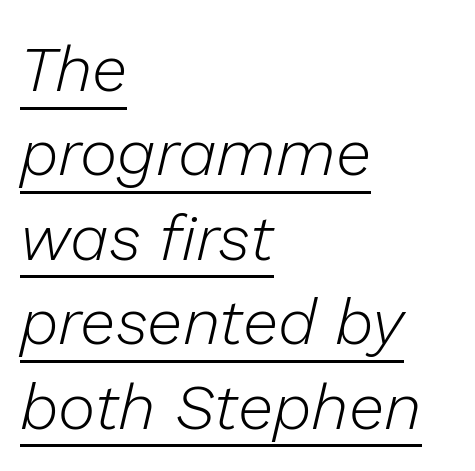
{"italic": "yes", "lean": "right", "slant_degrees": 13, "bold": "no", "weight": "light", "width": "normal", "stroke_contrast": "low", "x_height": "medium", "monospaced": "no", "underline": "yes", "align": "left", "line_spacing": "normal", "line_spacing_ratio": 1.32, "letter_spacing": "normal", "letter_spacing_em": 0.0, "glyph_px": 64}
